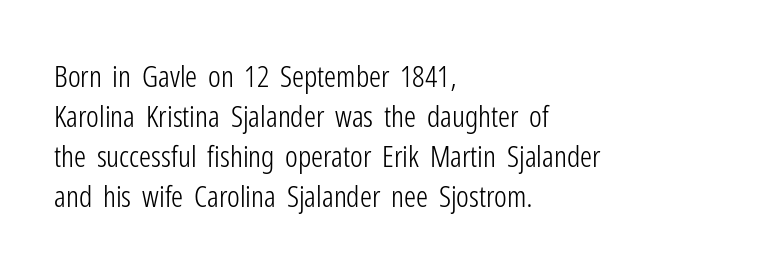
Caption: multi-line text, flush left, ragged right. The designer went with a sans here, leaving each stem footless. The designer left line spacing at the default. A quiet, ordinary-to-light weight characterises the typeface. The passage shown is not underscored anywhere. The passage shown is typed in a proportional face where columns would drift.
